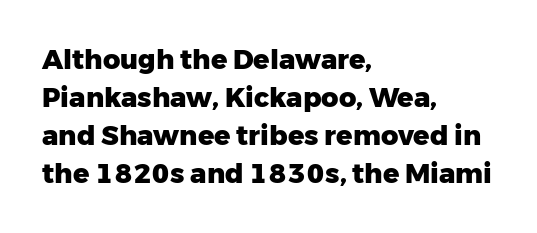
{"italic": "no", "bold": "yes", "underline": "no", "align": "left", "line_spacing": "normal", "line_spacing_ratio": 1.41, "letter_spacing": "normal", "letter_spacing_em": 0.0, "glyph_px": 27}
